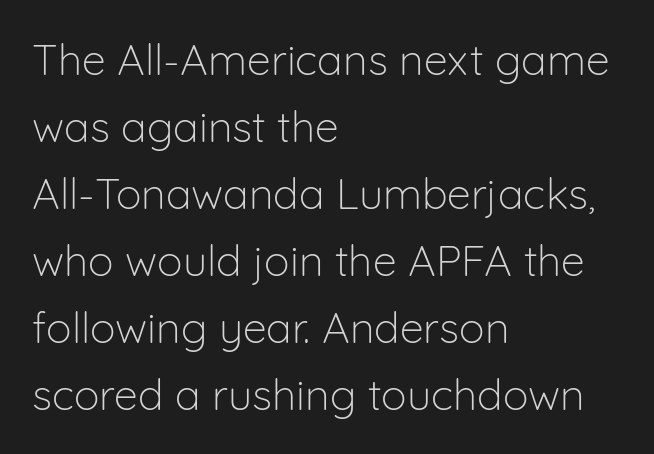
The image shows 43 px light sans-serif type, upright; set left-aligned, normal line spacing (1.56x), normal letter spacing, not underlined; low stroke contrast and a medium x-height.
